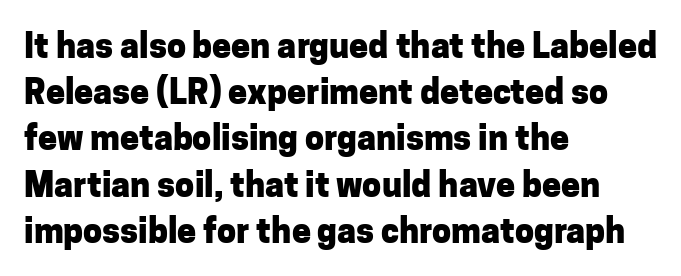
The image shows 34 px heavy sans-serif type, upright; set left-aligned, normal line spacing (1.36x), normal letter spacing, not underlined; low stroke contrast and a medium x-height.
